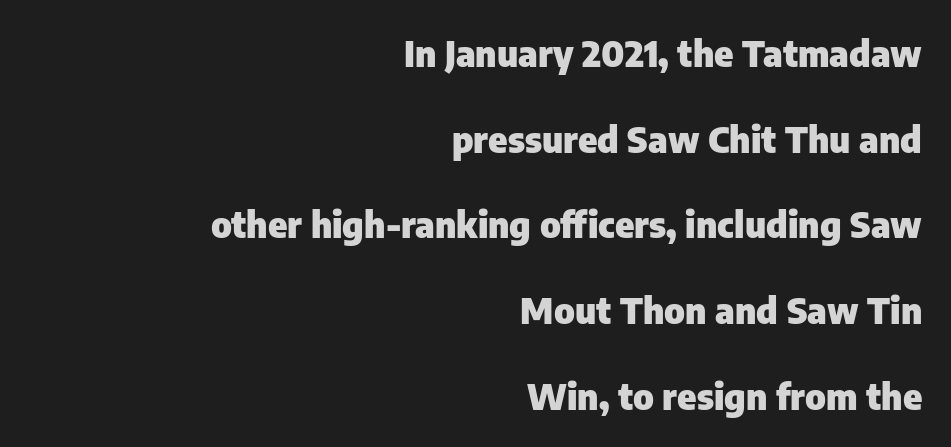
Q: Is the text bold? A: Yes.
Q: Is the text italic (slanted)? A: No, it is upright.
Q: Is the typeface a serif or a sans-serif typeface? A: Sans-serif.
Q: Is the text underlined? A: No.
Q: How is the paragraph aligned? A: Right-aligned.
Q: Is the spacing between letters normal or unusually wide? A: Normal.
Q: Is the spacing between lines tight, normal or loose? A: Loose.
Q: Width (condensed, normal, or wide)? A: Normal.
Q: Stroke contrast? A: Low.
Q: x-height? A: Medium.
Q: Monospaced? A: No.
